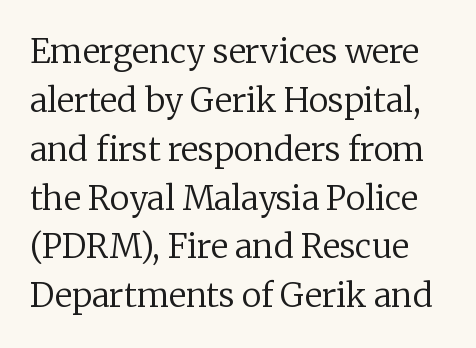
Q: Is the text bold? A: No.
Q: Is the text italic (slanted)? A: No, it is upright.
Q: Is the typeface a serif or a sans-serif typeface? A: Serif.
Q: Is the text underlined? A: No.
Q: Is the spacing between letters normal or unusually wide? A: Normal.
Q: Is the spacing between lines tight, normal or loose? A: Normal.
Q: Width (condensed, normal, or wide)? A: Normal.
Q: Stroke contrast? A: Low.
Q: x-height? A: Medium.
Q: Monospaced? A: No.
